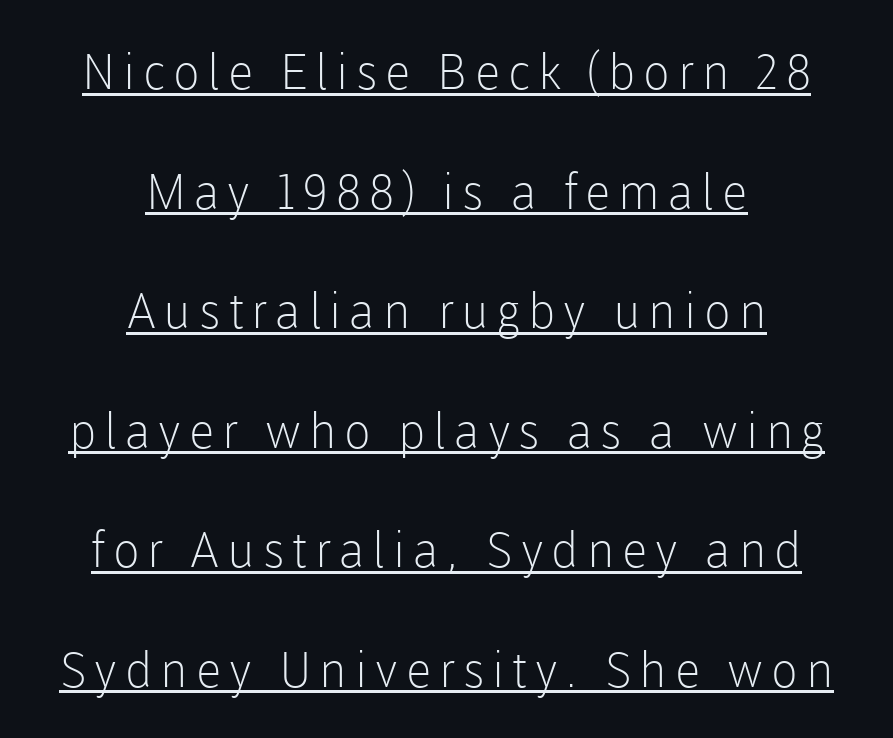
The image shows 49 px light sans-serif type, upright; set centered, loose line spacing (2.44x), underlined; low stroke contrast and a medium x-height.
